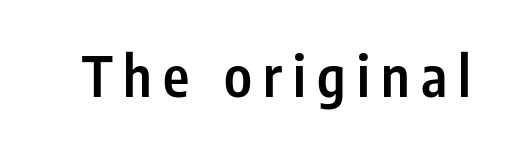
Q: Is the text bold? A: Semi-bold.
Q: Is the text italic (slanted)? A: No, it is upright.
Q: Is the typeface a serif or a sans-serif typeface? A: Sans-serif.
Q: Is the text underlined? A: No.
Q: Is the spacing between letters normal or unusually wide? A: Unusually wide.
Q: Width (condensed, normal, or wide)? A: Condensed.
Q: Stroke contrast? A: Low.
Q: x-height? A: Medium.
Q: Monospaced? A: No.
